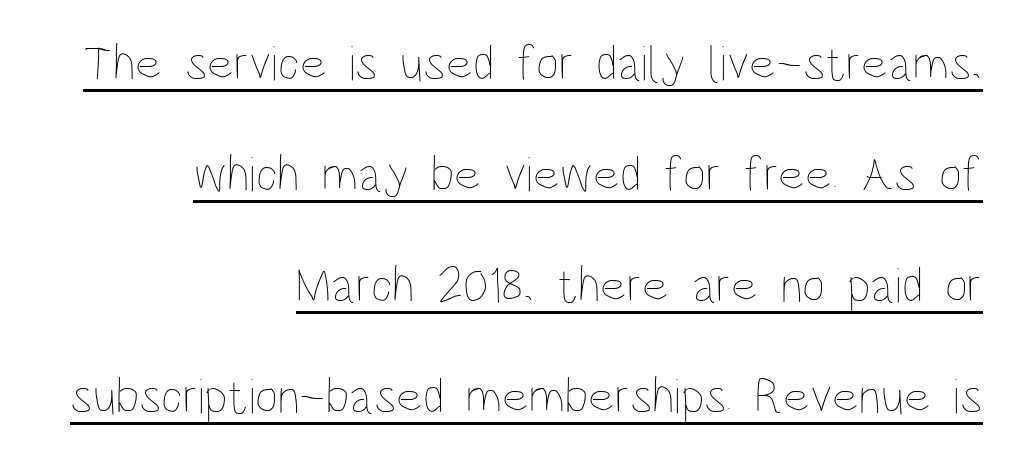
The image shows 50 px thin, condensed type, upright; set right-aligned, loose line spacing (2.22x), normal letter spacing, underlined; low stroke contrast and a large x-height.
